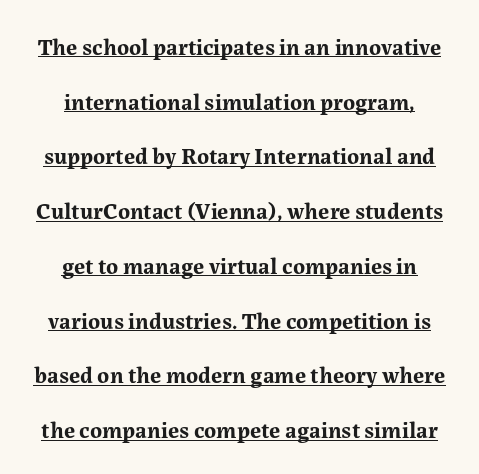
Q: Is the text bold? A: Yes.
Q: Is the text italic (slanted)? A: No, it is upright.
Q: Is the text underlined? A: Yes.
Q: How is the paragraph aligned? A: Centered.
Q: Is the spacing between letters normal or unusually wide? A: Normal.
Q: Is the spacing between lines tight, normal or loose? A: Loose.
